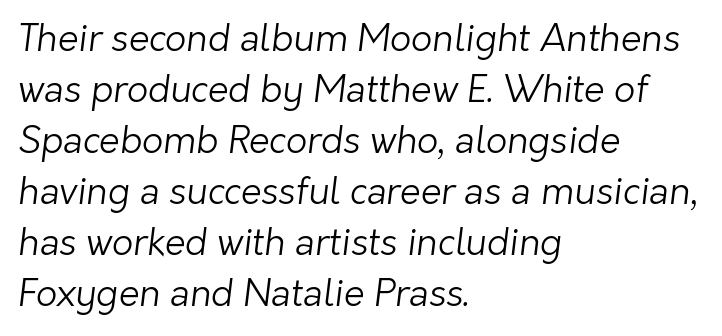
Type without underlining. Students, note that the glyphs here touch the page at normal intervals. The passage shown stacks its lines at a standard gap. In CSS terms this would be text-align: left.
